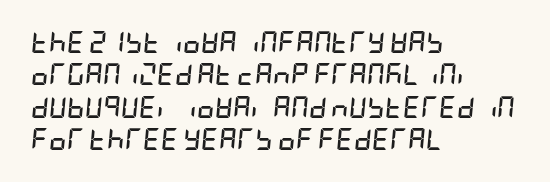
{"italic": "yes", "lean": "right", "slant_degrees": 5, "bold": "yes", "underline": "no", "align": "left", "line_spacing": "normal", "line_spacing_ratio": 1.47, "letter_spacing": "normal", "letter_spacing_em": 0.0, "glyph_px": 22}
